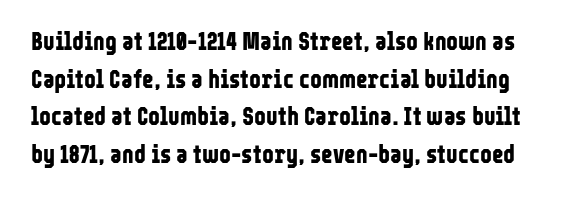
Honestly, there is no underline to notice here at all. The gaps between neighbouring characters are ordinary and unremarkable. You'd pick this weight for a headline — it's a proper bold. The lettering holds an erect, upright posture throughout. Whoever set this chose a conventional vertical rhythm.
